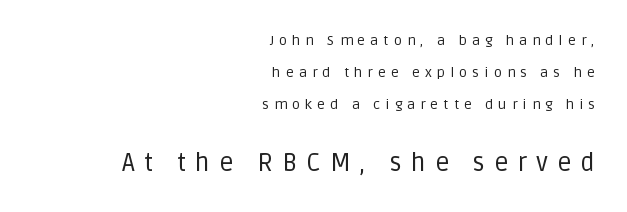
Q: Is the text bold? A: No.
Q: Is the text italic (slanted)? A: No, it is upright.
Q: Is the text underlined? A: No.
Q: How is the paragraph aligned? A: Right-aligned.
Q: Is the spacing between letters normal or unusually wide? A: Unusually wide.
Q: Is the spacing between lines tight, normal or loose? A: Loose.
Q: Which block of text is set in a larger size, the first (top) or the second (bottom)? A: The second (bottom) one.
